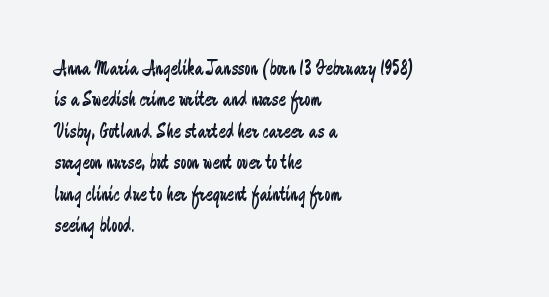
Each row of text sits above clean, open space. Typeset ragged right — the left edge is the straight one. Each word holds together tightly as a unit, with standard inter-letter gaps. Interline gaps are of average width in this sample.
